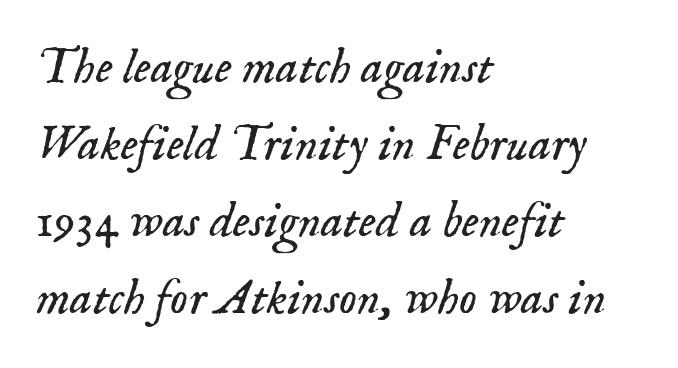
{"serif": "yes", "italic": "yes", "lean": "right", "slant_degrees": 18, "bold": "no", "weight": "light", "width": "normal", "stroke_contrast": "low", "x_height": "small", "monospaced": "no", "underline": "no", "align": "left", "line_spacing": "normal", "line_spacing_ratio": 1.54, "letter_spacing": "normal", "letter_spacing_em": 0.0, "glyph_px": 50}
